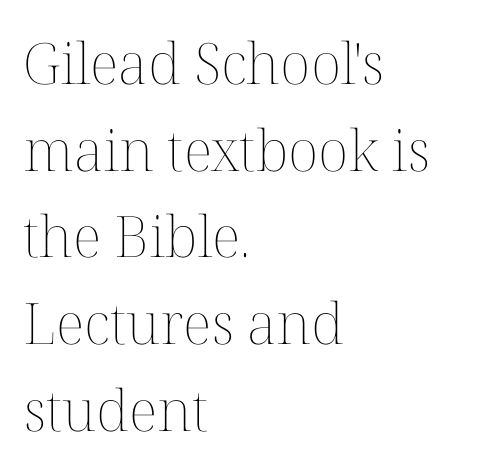
Q: Is the text bold? A: No.
Q: Is the text italic (slanted)? A: No, it is upright.
Q: Is the text underlined? A: No.
Q: How is the paragraph aligned? A: Left-aligned.
Q: Is the spacing between letters normal or unusually wide? A: Normal.
Q: Is the spacing between lines tight, normal or loose? A: Normal.
Q: Width (condensed, normal, or wide)? A: Normal.
Q: Stroke contrast? A: Medium.
Q: x-height? A: Medium.
Q: Monospaced? A: No.
